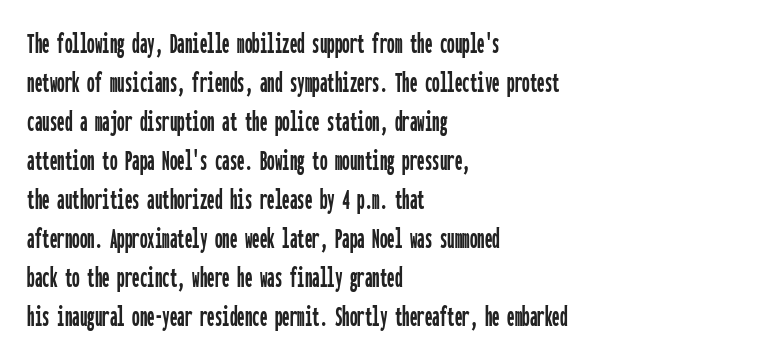
{"serif": "no", "italic": "no", "width": "condensed", "stroke_contrast": "low", "x_height": "medium", "monospaced": "yes", "underline": "no", "align": "left", "line_spacing": "normal", "line_spacing_ratio": 1.3, "letter_spacing": "normal", "letter_spacing_em": 0.0, "glyph_px": 30}
